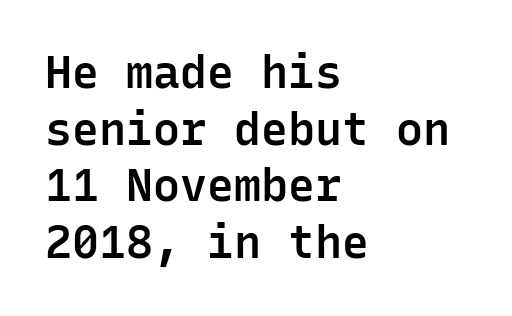
The image shows 45 px semibold sans-serif type, upright, monospaced; set left-aligned, normal line spacing (1.26x), normal letter spacing, not underlined; low stroke contrast and a medium x-height.
